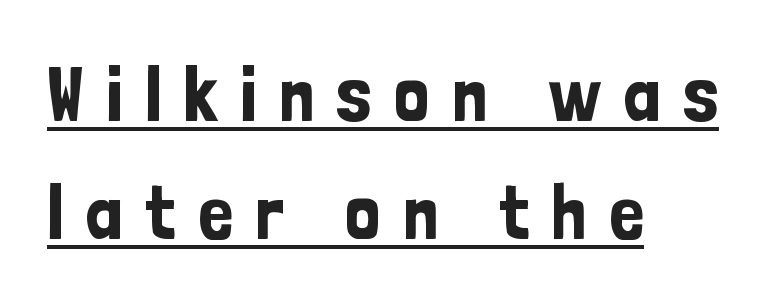
Q: Is the text italic (slanted)? A: No, it is upright.
Q: Is the typeface a serif or a sans-serif typeface? A: Sans-serif.
Q: Is the text underlined? A: Yes.
Q: How is the paragraph aligned? A: Left-aligned.
Q: Is the spacing between letters normal or unusually wide? A: Unusually wide.
Q: Is the spacing between lines tight, normal or loose? A: Normal.
Q: Width (condensed, normal, or wide)? A: Condensed.
Q: Stroke contrast? A: Low.
Q: x-height? A: Medium.
Q: Monospaced? A: No.
